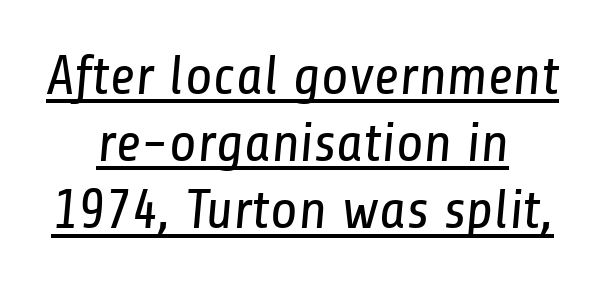
Q: Is the text bold? A: No.
Q: Is the typeface a serif or a sans-serif typeface? A: Sans-serif.
Q: Is the text underlined? A: Yes.
Q: How is the paragraph aligned? A: Centered.
Q: Is the spacing between letters normal or unusually wide? A: Normal.
Q: Width (condensed, normal, or wide)? A: Condensed.
Q: Stroke contrast? A: Low.
Q: x-height? A: Medium.
Q: Monospaced? A: No.
